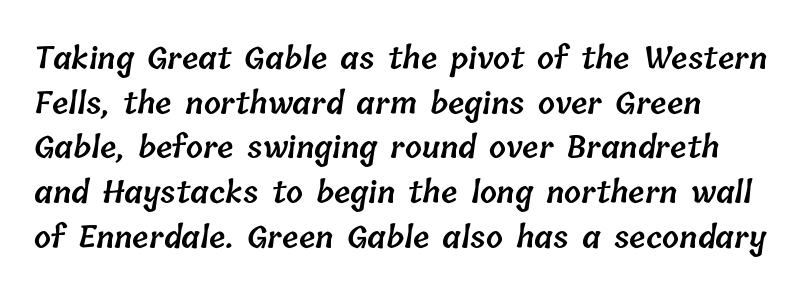
{"bold": "semi", "weight": "semibold", "width": "normal", "stroke_contrast": "low", "x_height": "medium", "monospaced": "no", "underline": "no", "line_spacing": "normal", "line_spacing_ratio": 1.49, "letter_spacing": "normal", "letter_spacing_em": 0.0, "glyph_px": 30}
